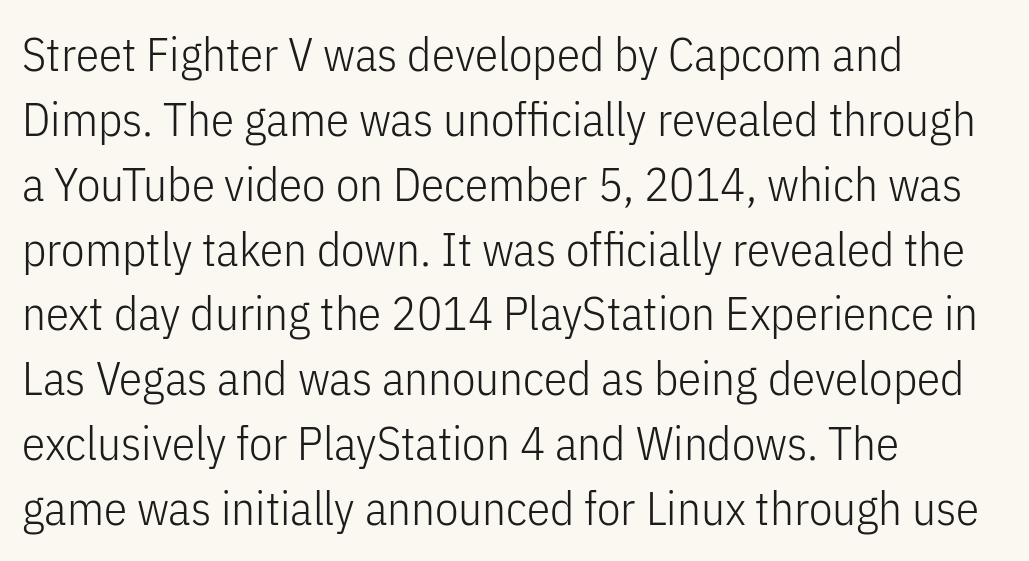
The image shows 47 px light, condensed sans-serif type, upright; set left-aligned, normal line spacing (1.38x), normal letter spacing, not underlined; low stroke contrast and a medium x-height.
